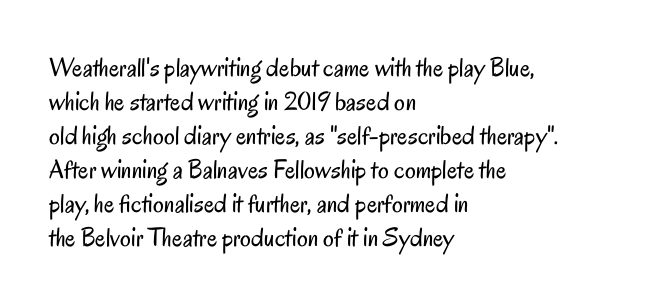
The image shows 27 px text type, upright; set left-aligned, normal line spacing (1.26x), normal letter spacing, not underlined.
